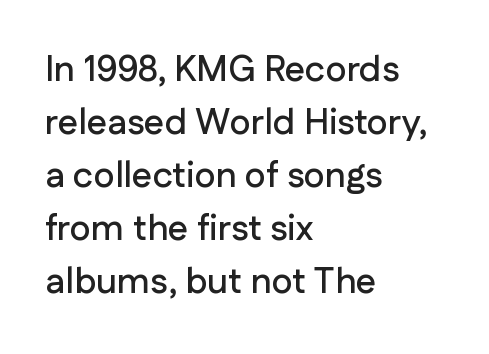
Normally led — the rows are evenly, conventionally spaced. Is this a fixed-width face? No — the glyphs have proportional, varying widths. Left-aligned paragraph, ragged on the right. The letters carry no serifs — their stems end cleanly without finishing strokes. Standard letterfit; no display-style spreading of the glyphs. It's the straight-up-and-down kind of type.
